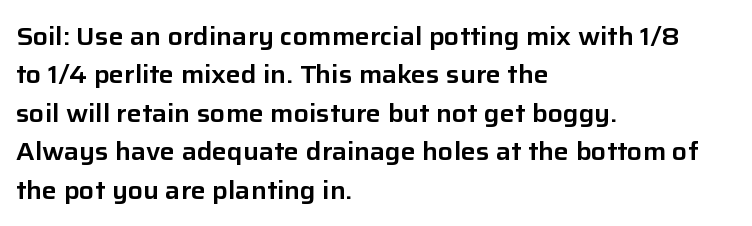
Q: Is the text italic (slanted)? A: No, it is upright.
Q: Is the text underlined? A: No.
Q: How is the paragraph aligned? A: Left-aligned.
Q: Is the spacing between letters normal or unusually wide? A: Normal.
Q: Is the spacing between lines tight, normal or loose? A: Normal.
